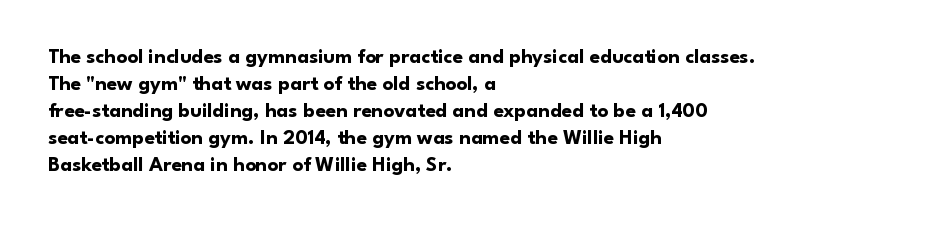
Q: Is the text bold? A: Yes.
Q: Is the text italic (slanted)? A: No, it is upright.
Q: Is the text underlined? A: No.
Q: How is the paragraph aligned? A: Left-aligned.
Q: Is the spacing between letters normal or unusually wide? A: Normal.
Q: Is the spacing between lines tight, normal or loose? A: Normal.
